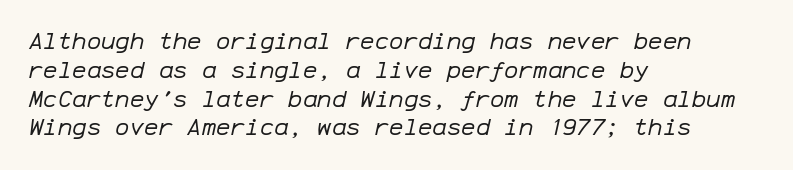
The image shows 24 px text type, italic (leaning right); set left-aligned, line spacing 1.2x, normal letter spacing, not underlined.
